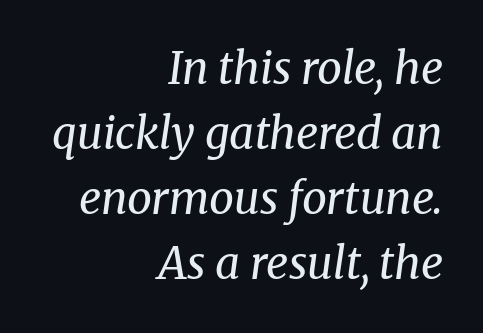
The image shows 44 px regular-weight serif type, italic (leaning right); set right-aligned, normal line spacing (1.48x), normal letter spacing, not underlined; medium stroke contrast and a medium x-height.
